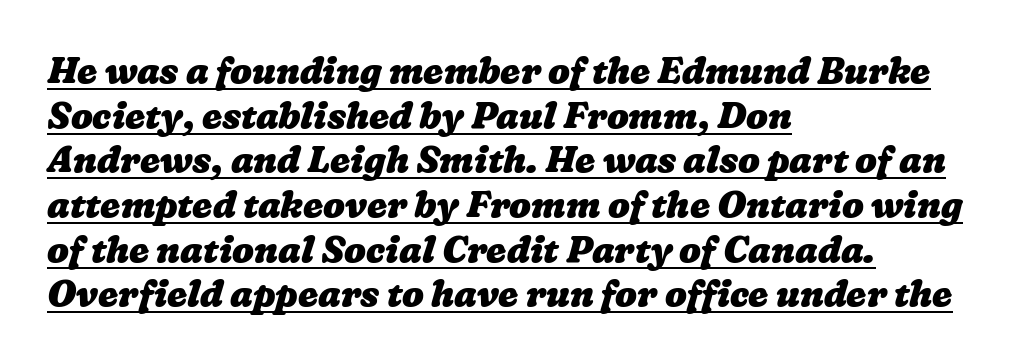
The image shows 36 px heavy, wide type; set left-aligned, line spacing 1.24x, normal letter spacing, underlined; low stroke contrast and a medium x-height.
